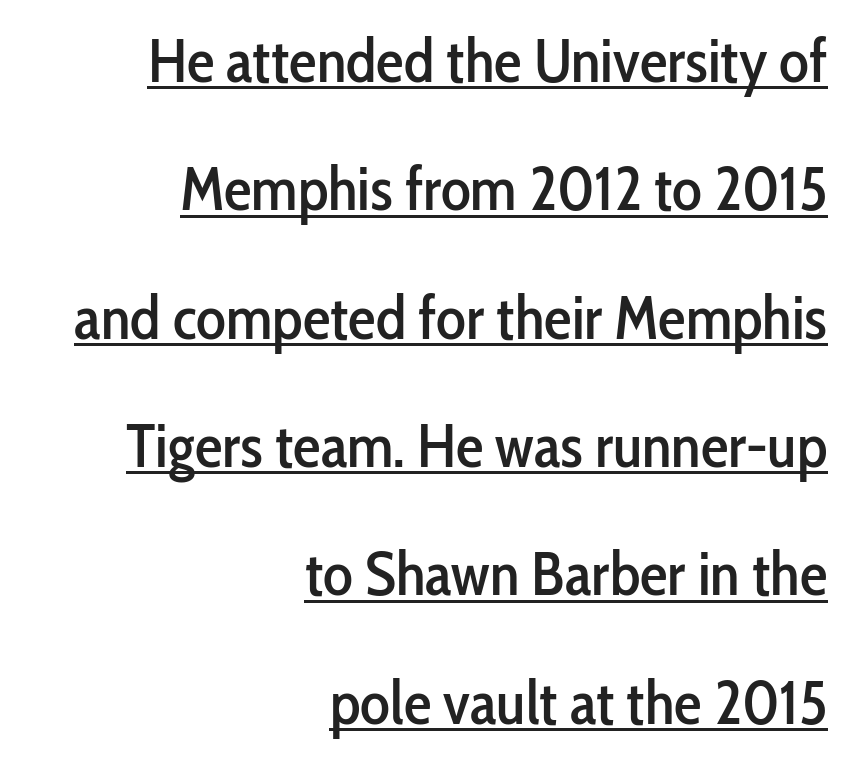
Honestly, the rows look like they've been pulled way apart. Character widths vary here, with narrow letters taking less room than wide ones. The letterforms sit shoulder to shoulder at normal distance. A continuous stroke trails under the words, as in a hyperlink. A sans-serif font was chosen for this passage.
